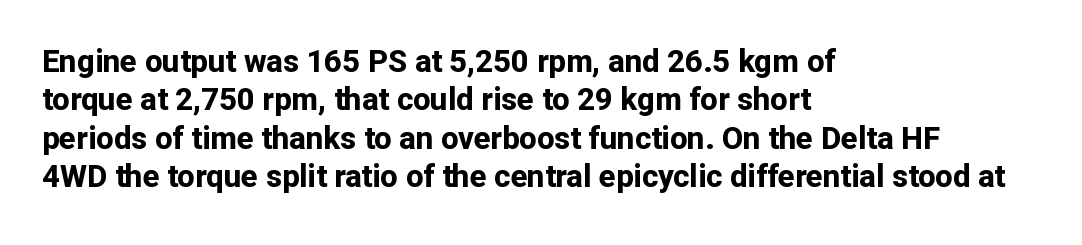
{"serif": "no", "italic": "no", "bold": "yes", "weight": "bold", "width": "normal", "stroke_contrast": "low", "x_height": "medium", "monospaced": "no", "underline": "no", "align": "left", "line_spacing_ratio": 1.24, "letter_spacing": "normal", "letter_spacing_em": 0.0, "glyph_px": 31}
